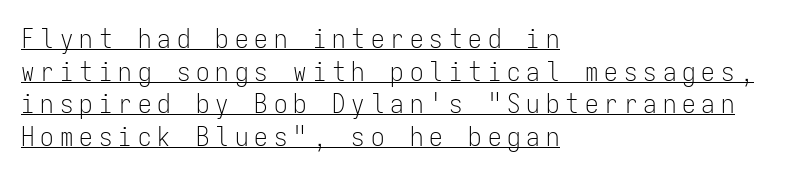
The horizontal fit of the characters is loose and conspicuously gappy. Every character sits straight up, as roman type does. Looks like someone drew a line under every word here. Stem width sits at or under what a default text font uses.
